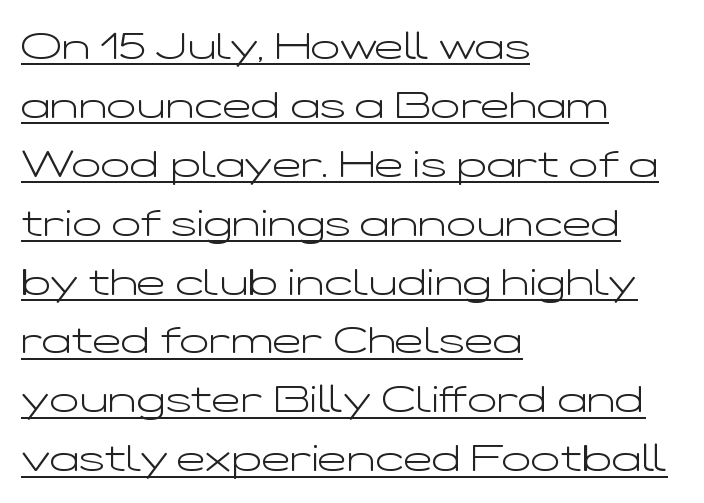
The image shows 39 px light, wide sans-serif type, upright; set left-aligned, normal line spacing (1.51x), normal letter spacing, underlined; low stroke contrast and a medium x-height.
